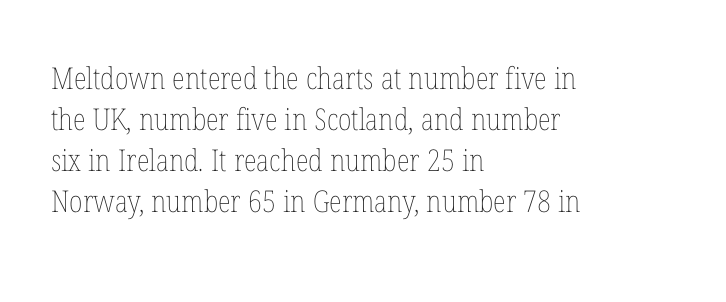
Q: Is the text bold? A: No.
Q: Is the text italic (slanted)? A: No, it is upright.
Q: Is the text underlined? A: No.
Q: How is the paragraph aligned? A: Left-aligned.
Q: Is the spacing between letters normal or unusually wide? A: Normal.
Q: Is the spacing between lines tight, normal or loose? A: Normal.
Q: Width (condensed, normal, or wide)? A: Condensed.
Q: Stroke contrast? A: Low.
Q: x-height? A: Medium.
Q: Monospaced? A: No.
